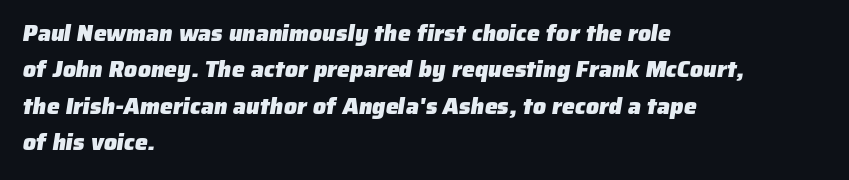
Q: Is the text bold? A: Yes.
Q: Is the text underlined? A: No.
Q: How is the paragraph aligned? A: Left-aligned.
Q: Is the spacing between letters normal or unusually wide? A: Normal.
Q: Is the spacing between lines tight, normal or loose? A: Normal.
